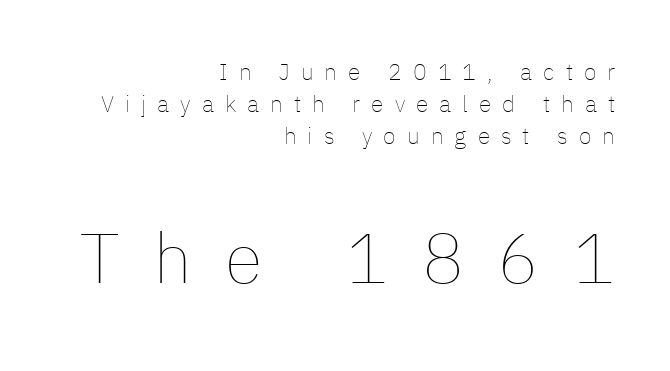
The image shows 70 px thin type, upright; set right-aligned, normal line spacing (1.4x), unusually wide letter spacing (+0.48 em), not underlined; the second (bottom) block is 3.04x larger; low stroke contrast and a medium x-height.
